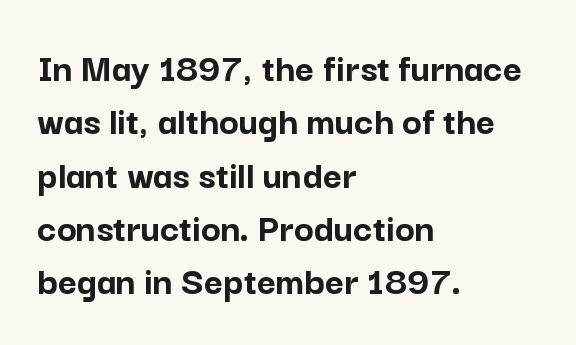
The typesetter chose a ragged-right arrangement here. I'd describe the lettering as bold — thick and assertive. Notice how descenders clear the ascenders below comfortably — that's standard leading. This sample uses a sans-serif face. Default kerning and tracking; the words read as compact shapes. Bare-footed words on every line.
